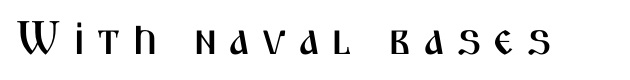
Note the varied advance widths — an 'i' is clearly narrower than an 'm'. Type style note: lacks serifs. A typesetter would call this heavily tracked-out type. Anything drawn beneath the words? Only blank space. Characters remain perfectly vertical along every line.
